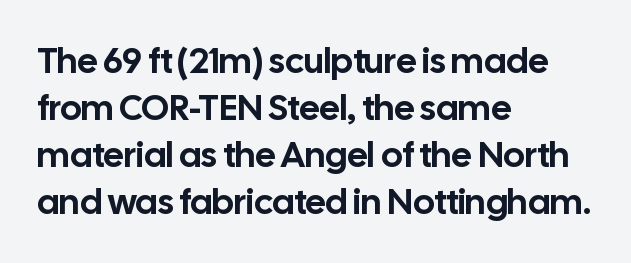
The image shows 36 px sans-serif type, upright; set left-aligned, normal line spacing (1.31x), normal letter spacing, not underlined; low stroke contrast and a medium x-height.
